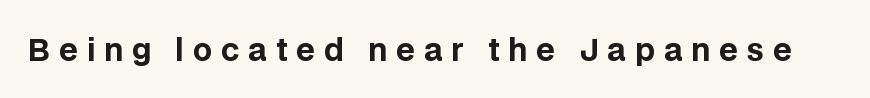
Nope, not italic — everything's standing straight. The face used here is rendered with a markedly widened letterfit. Strokes here are thick enough to call this a true bold. Words float on clear page, feet unadorned. Does the type have serifs? No, each stem ends abruptly.
